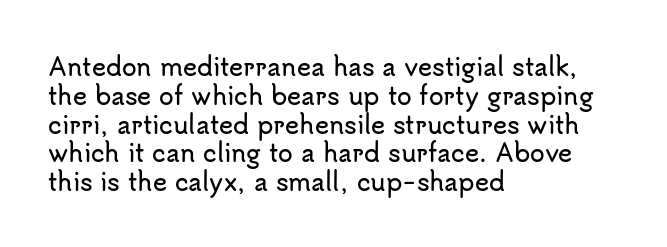
Q: Is the text italic (slanted)? A: No, it is upright.
Q: Is the text underlined? A: No.
Q: How is the paragraph aligned? A: Left-aligned.
Q: Is the spacing between letters normal or unusually wide? A: Normal.
